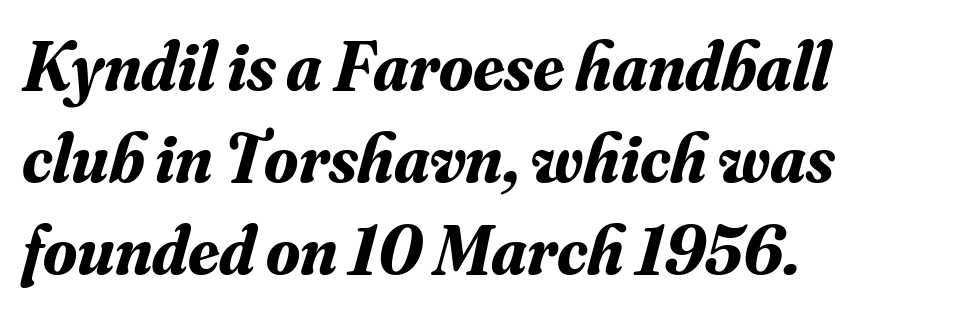
A bare baseline throughout the passage. The lines sit at an ordinary, default distance from one another. The rendering uses natural spacing where letterforms have individual widths. Look at the bottom of the vertical strokes: they flare into serifs here. Teacher's note: observe the even left margin — that is flush-left alignment. What stands out about the letter spacing? Nothing — it is the standard amount.
